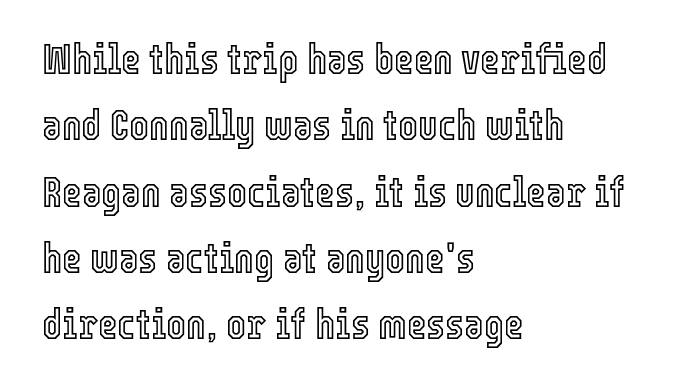
{"italic": "no", "width": "condensed", "x_height": "medium", "monospaced": "no", "underline": "no", "align": "left", "line_spacing": "normal", "line_spacing_ratio": 1.58, "letter_spacing": "normal", "letter_spacing_em": 0.0, "glyph_px": 42}
